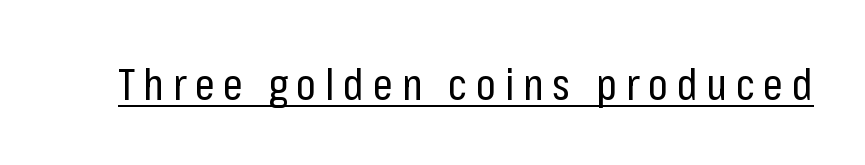
The image shows 44 px regular-weight, condensed sans-serif type, upright; set underlined; low stroke contrast and a medium x-height.
